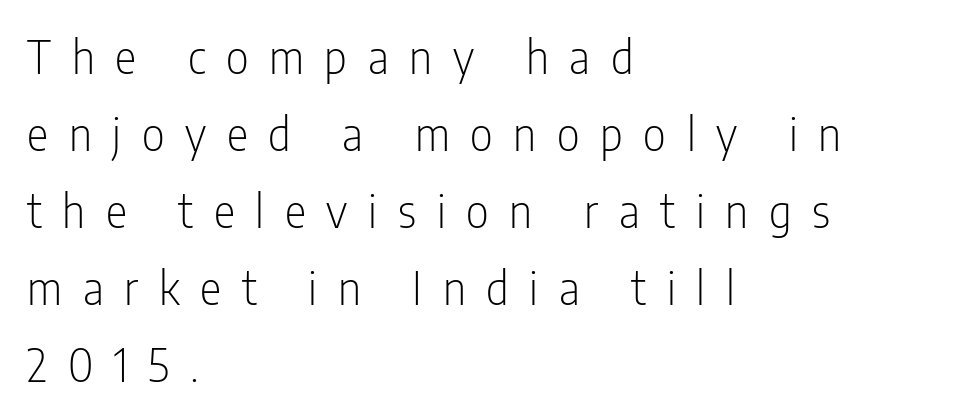
{"serif": "no", "italic": "no", "bold": "no", "weight": "light", "width": "condensed", "stroke_contrast": "low", "x_height": "medium", "monospaced": "no", "underline": "no", "align": "left", "line_spacing_ratio": 1.71, "letter_spacing": "wide", "letter_spacing_em": 0.46, "glyph_px": 45}
